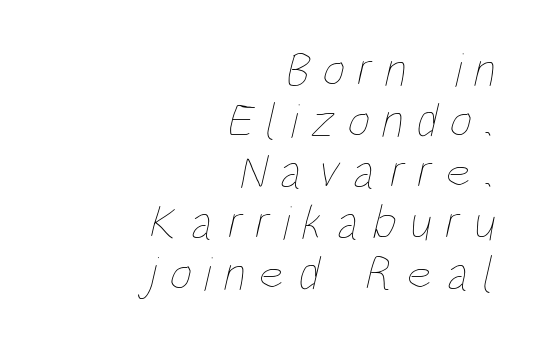
What's the leading like? Squeezed, with rows nearly overlapping. Stems and bowls with no extra thickness — not bold. You could not count columns in this text — the font is proportionally spaced. Alignment: flush right.
